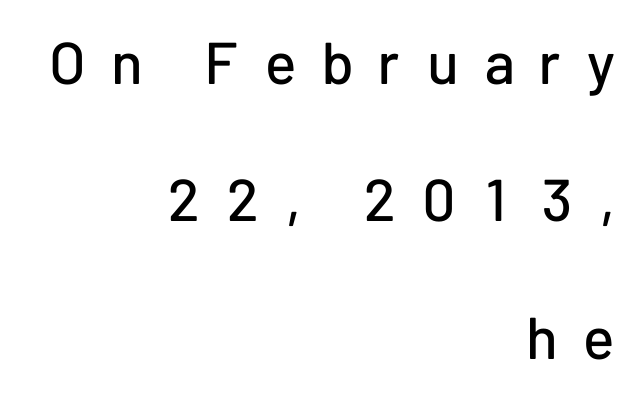
Q: Is the text italic (slanted)? A: No, it is upright.
Q: Is the typeface a serif or a sans-serif typeface? A: Sans-serif.
Q: Is the text underlined? A: No.
Q: How is the paragraph aligned? A: Right-aligned.
Q: Is the spacing between letters normal or unusually wide? A: Unusually wide.
Q: Is the spacing between lines tight, normal or loose? A: Loose.
Q: Width (condensed, normal, or wide)? A: Normal.
Q: Stroke contrast? A: Low.
Q: x-height? A: Medium.
Q: Monospaced? A: No.
